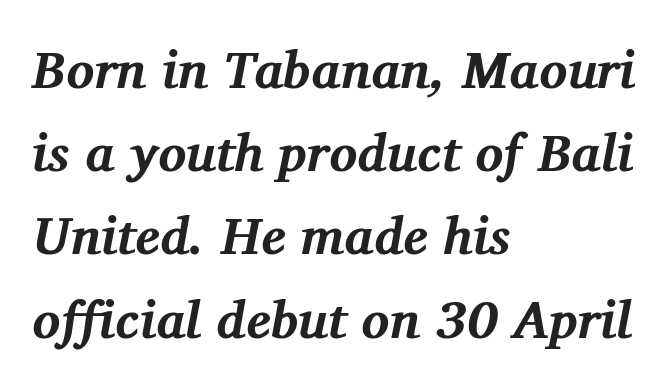
Summary of weight: heavy, a full bold. Short and long lines alike share a common starting point at left. A bare baseline throughout the passage. The passage shown leans; its letterforms are oblique. Proportional: the letters do not fall into vertical columns.
